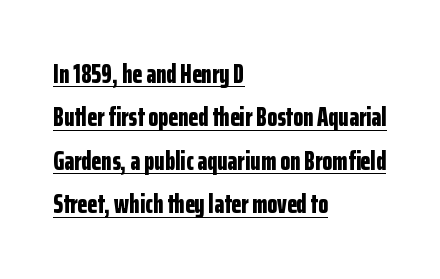
The image shows 26 px bold type, upright; set left-aligned, normal line spacing (1.67x), normal letter spacing, underlined.
